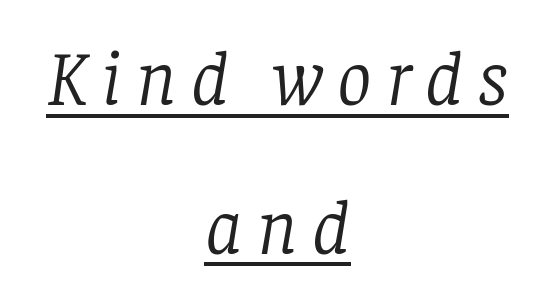
Q: Is the text bold? A: No.
Q: Is the text italic (slanted)? A: Yes, it leans right by about 8 degrees.
Q: Is the typeface a serif or a sans-serif typeface? A: Serif.
Q: Is the text underlined? A: Yes.
Q: How is the paragraph aligned? A: Centered.
Q: Is the spacing between lines tight, normal or loose? A: Loose.
Q: Width (condensed, normal, or wide)? A: Normal.
Q: Stroke contrast? A: Low.
Q: x-height? A: Large.
Q: Monospaced? A: No.
